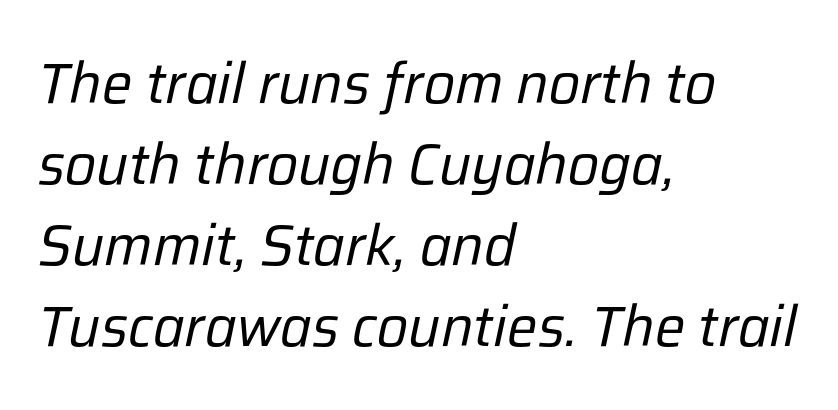
The image shows 57 px regular-weight type, italic (leaning right); set left-aligned, normal line spacing (1.42x), normal letter spacing, not underlined; low stroke contrast and a medium x-height.
